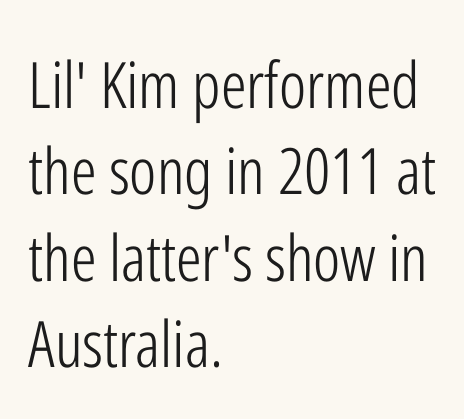
Serif or sans? Sans — the stroke terminals are bare. Ordinary non-slanted type is in use. The rendering uses natural spacing where letterforms have individual widths. Inter-character spacing is left at the font's built-in metrics.
